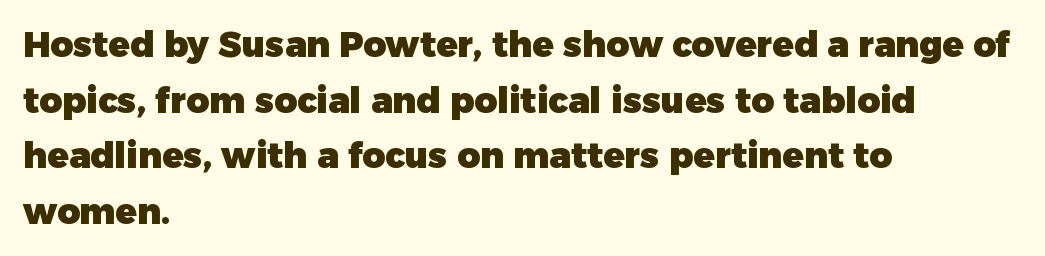
The image shows 35 px heavy sans-serif type, upright; set left-aligned, normal line spacing (1.59x), normal letter spacing, not underlined; low stroke contrast and a medium x-height.
